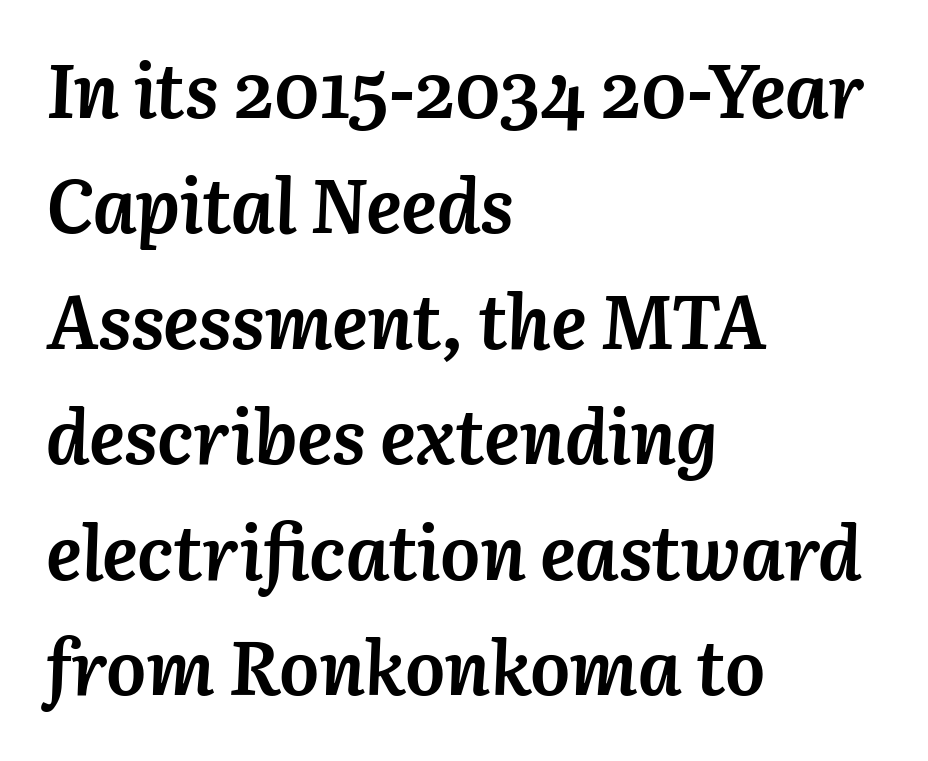
Q: Is the text bold? A: Yes.
Q: Is the text italic (slanted)? A: Yes, it leans right by about 3 degrees.
Q: Is the text underlined? A: No.
Q: How is the paragraph aligned? A: Left-aligned.
Q: Is the spacing between letters normal or unusually wide? A: Normal.
Q: Is the spacing between lines tight, normal or loose? A: Normal.
Q: Width (condensed, normal, or wide)? A: Normal.
Q: Stroke contrast? A: Medium.
Q: x-height? A: Medium.
Q: Monospaced? A: No.
